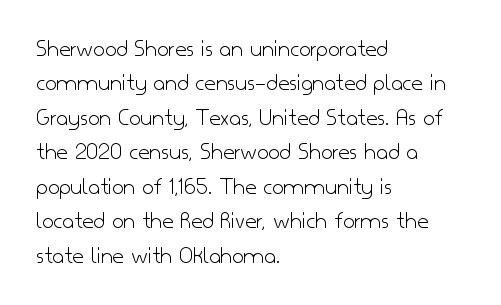
Spacing between characters is what you'd get straight out of the box. The passage shown is not underscored anywhere. The lines in this sample share a left origin and differ only in where they stop. The lines sit at an ordinary, default distance from one another. Is the type heavy? It reads as light-to-regular instead.
